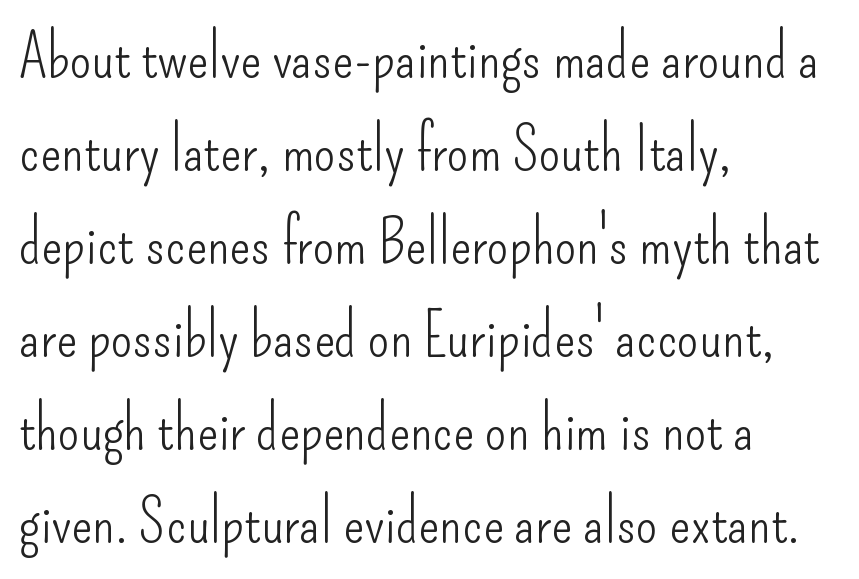
Q: Is the text bold? A: No.
Q: Is the text italic (slanted)? A: No, it is upright.
Q: Is the typeface a serif or a sans-serif typeface? A: Sans-serif.
Q: Is the text underlined? A: No.
Q: How is the paragraph aligned? A: Left-aligned.
Q: Is the spacing between letters normal or unusually wide? A: Normal.
Q: Is the spacing between lines tight, normal or loose? A: Normal.
Q: Width (condensed, normal, or wide)? A: Condensed.
Q: Stroke contrast? A: Low.
Q: x-height? A: Small.
Q: Monospaced? A: No.
